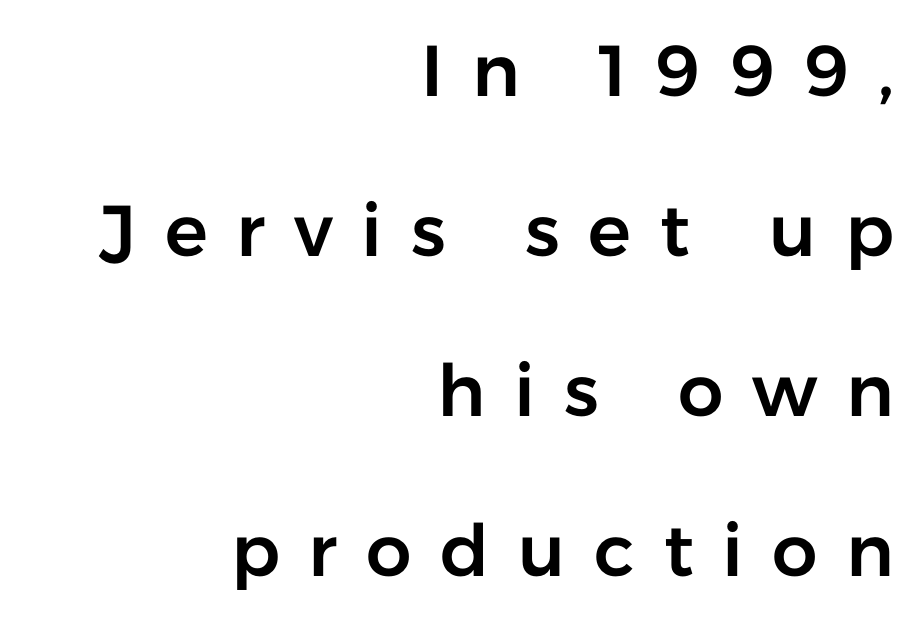
Q: Is the text italic (slanted)? A: No, it is upright.
Q: Is the typeface a serif or a sans-serif typeface? A: Sans-serif.
Q: Is the text underlined? A: No.
Q: How is the paragraph aligned? A: Right-aligned.
Q: Is the spacing between letters normal or unusually wide? A: Unusually wide.
Q: Is the spacing between lines tight, normal or loose? A: Loose.
Q: Width (condensed, normal, or wide)? A: Normal.
Q: Stroke contrast? A: Low.
Q: x-height? A: Medium.
Q: Monospaced? A: No.
